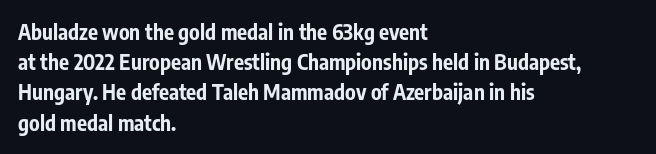
The image shows 21 px bold type, upright; set left-aligned, normal line spacing (1.44x), normal letter spacing, not underlined.
